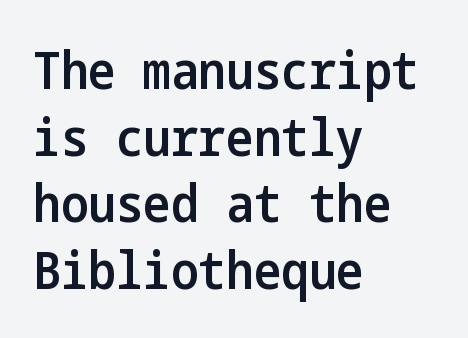
{"serif": "no", "italic": "no", "bold": "semi", "weight": "semibold", "width": "condensed", "stroke_contrast": "low", "x_height": "medium", "underline": "no", "align": "left", "line_spacing": "normal", "line_spacing_ratio": 1.28, "letter_spacing": "normal", "letter_spacing_em": 0.0, "glyph_px": 52}
